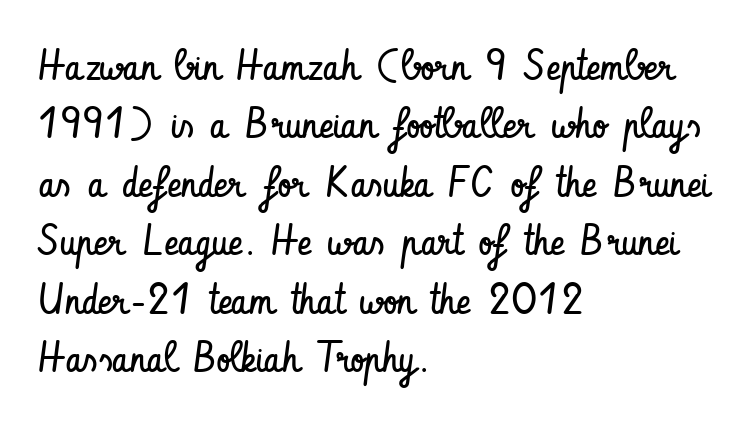
The image shows 43 px regular-weight, condensed sans-serif type, upright; set left-aligned, normal line spacing (1.36x), normal letter spacing, not underlined; low stroke contrast and a small x-height.
